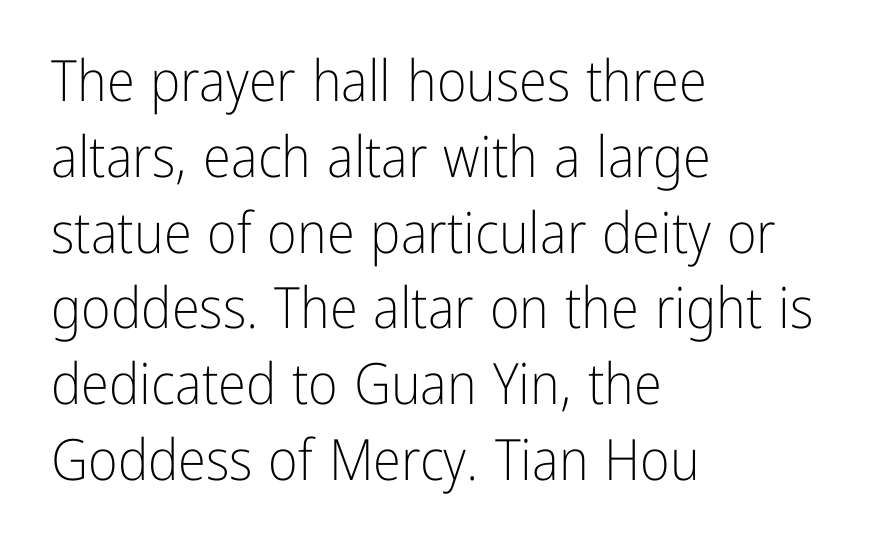
The image shows 57 px light, condensed sans-serif type, upright; set left-aligned, normal line spacing (1.33x), normal letter spacing, not underlined; low stroke contrast and a medium x-height.
